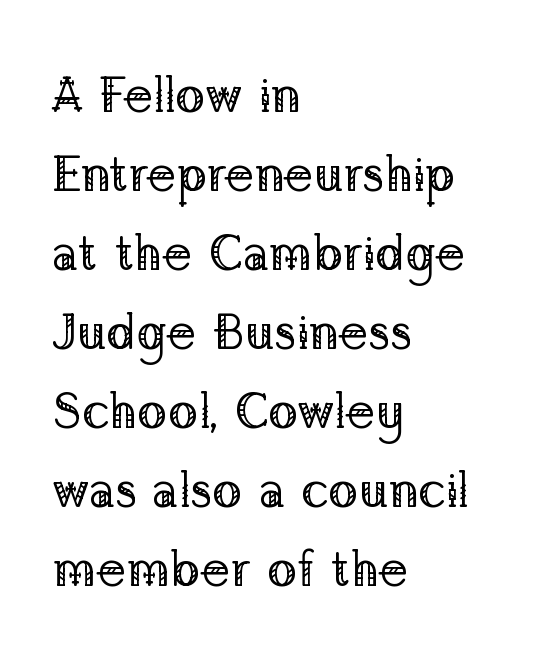
No extra ink here — the face is not bold. The baseline area is clear. Looks like regular typesetting: each glyph gets only the width it needs. Interline gaps are of average width in this sample. The letters stand straight up with perfectly vertical stems.
